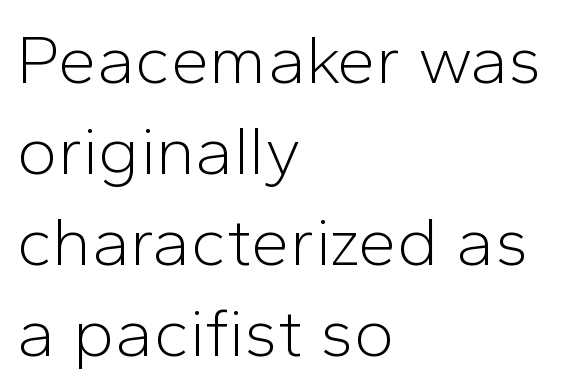
Stroke terminals: plain, sans-serif. Decoration check: the copy has no underline. The rendering uses natural spacing where letterforms have individual widths. Posture: straight, roman, zero tilt.
